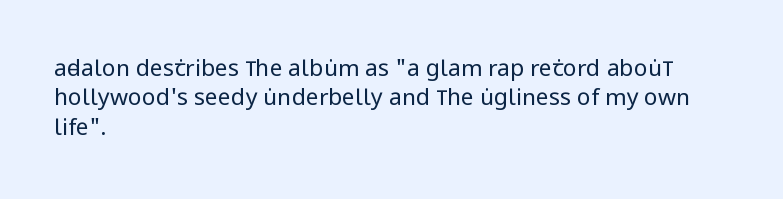
{"italic": "no", "bold": "no", "underline": "no", "align": "left", "line_spacing": "normal", "line_spacing_ratio": 1.28, "letter_spacing": "normal", "letter_spacing_em": 0.0, "glyph_px": 23}
